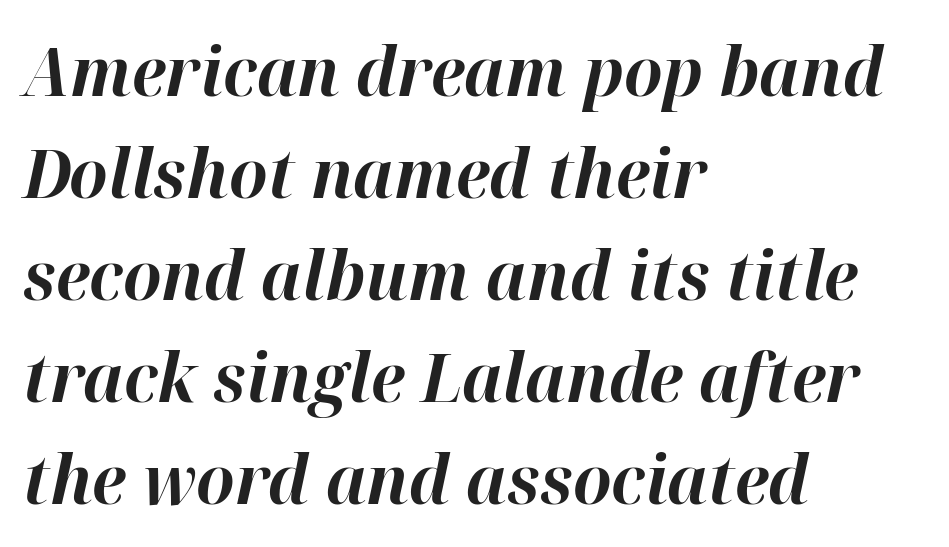
Any mark beneath the type? The region is blank. The font is running at its bold setting. Horizontally, the lines are justified to the leading edge only. Does extra space separate the letters? No, they use regular spacing.
